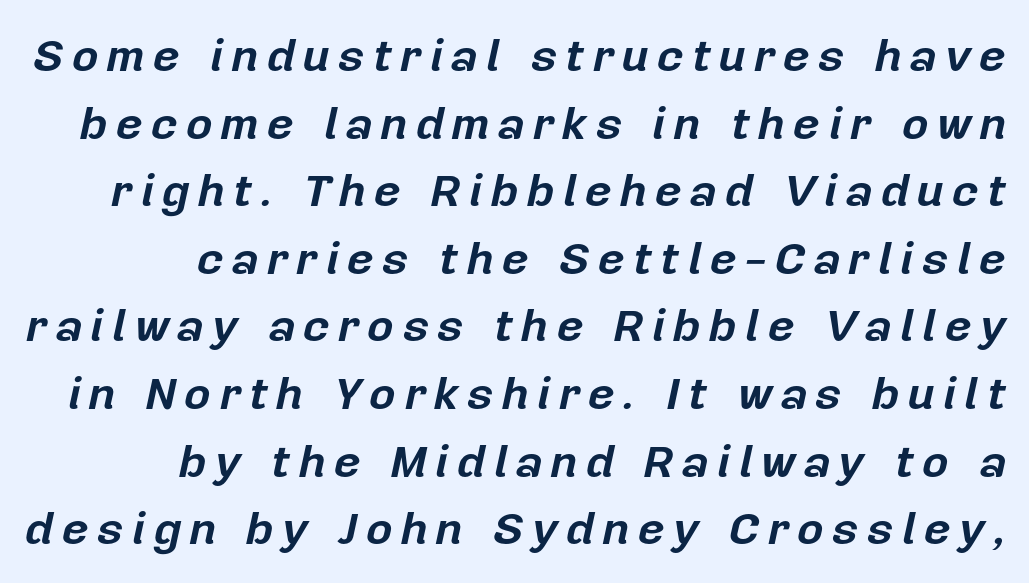
Descender tails drop into unmarked territory. The rows are spaced the way most documents space them. Leftover space on each line is placed entirely before the opening word. An italicized treatment has been applied to the whole sample.
